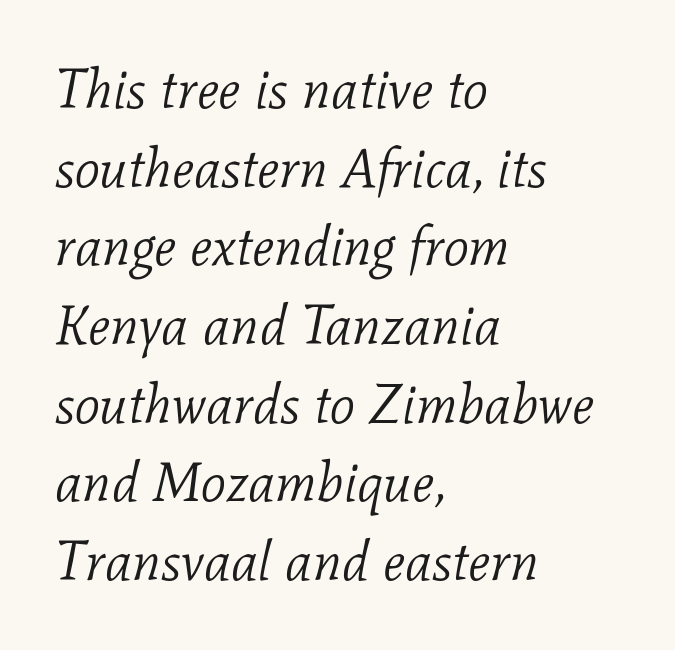
{"serif": "yes", "italic": "yes", "lean": "right", "slant_degrees": 11, "bold": "no", "weight": "light", "width": "normal", "stroke_contrast": "low", "x_height": "medium", "monospaced": "no", "underline": "no", "align": "left", "line_spacing": "normal", "line_spacing_ratio": 1.43, "letter_spacing": "normal", "letter_spacing_em": 0.0, "glyph_px": 55}
